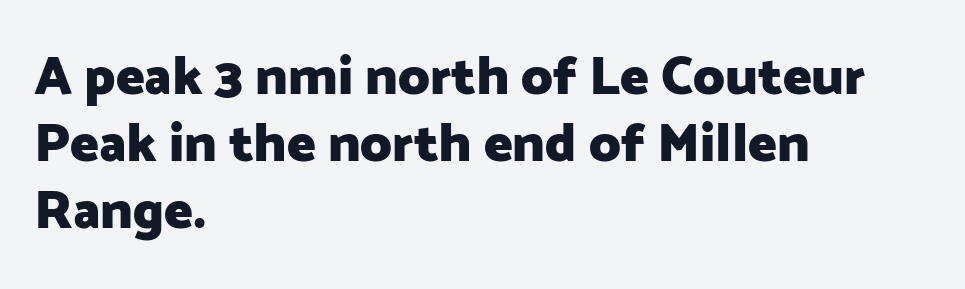
The image shows 54 px heavy sans-serif type, upright; set left-aligned, line spacing 1.24x, normal letter spacing, not underlined; low stroke contrast and a medium x-height.
